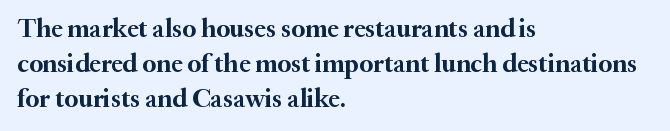
Q: Is the text bold? A: Yes.
Q: Is the text italic (slanted)? A: No, it is upright.
Q: Is the text underlined? A: No.
Q: How is the paragraph aligned? A: Left-aligned.
Q: Is the spacing between letters normal or unusually wide? A: Normal.
Q: Is the spacing between lines tight, normal or loose? A: Normal.
